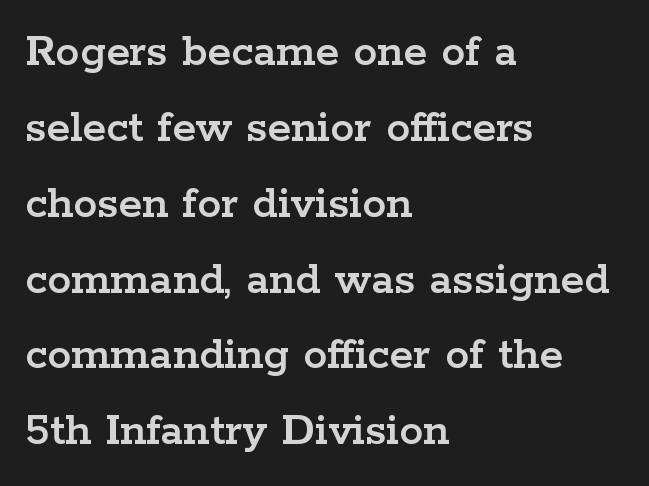
The image shows 48 px wide serif type, upright; set left-aligned, normal line spacing (1.58x), normal letter spacing, not underlined; low stroke contrast and a medium x-height.
